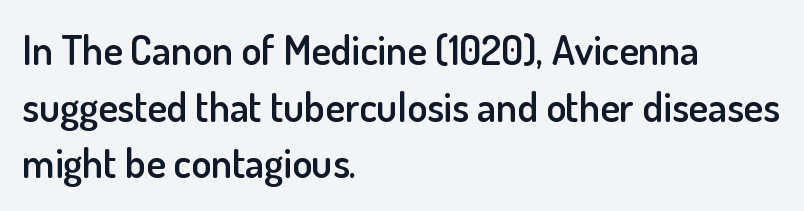
Q: Is the text bold? A: Semi-bold.
Q: Is the text italic (slanted)? A: No, it is upright.
Q: Is the typeface a serif or a sans-serif typeface? A: Sans-serif.
Q: Is the text underlined? A: No.
Q: How is the paragraph aligned? A: Left-aligned.
Q: Is the spacing between letters normal or unusually wide? A: Normal.
Q: Is the spacing between lines tight, normal or loose? A: Normal.
Q: Width (condensed, normal, or wide)? A: Normal.
Q: Stroke contrast? A: Low.
Q: x-height? A: Small.
Q: Monospaced? A: No.
